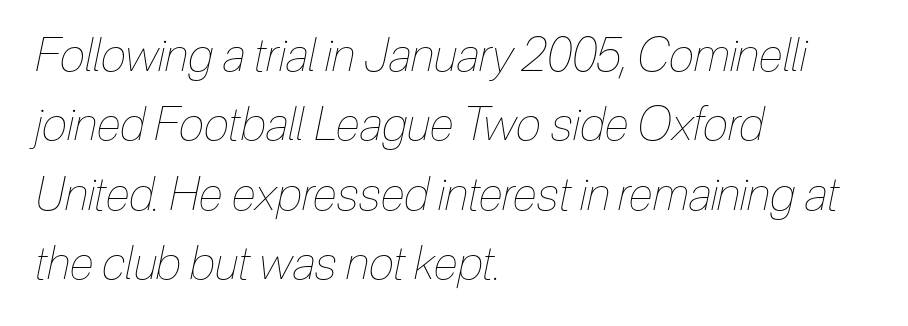
What's the leading like? Ordinary, nothing unusual. Words float on clear page, feet unadorned. Character widths vary here, with narrow letters taking less room than wide ones. The rag falls on the right side of this text block. Weight class: somewhere from thin through regular. Italic: yes, the glyphs are oblique.
